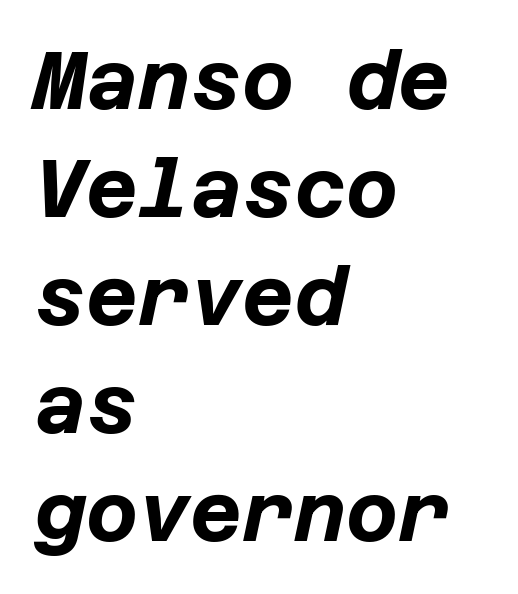
{"italic": "yes", "lean": "right", "slant_degrees": 12, "bold": "yes", "weight": "bold", "width": "normal", "stroke_contrast": "low", "x_height": "large", "underline": "no", "align": "left", "line_spacing": "normal", "line_spacing_ratio": 1.35, "letter_spacing": "normal", "letter_spacing_em": 0.0, "glyph_px": 80}
